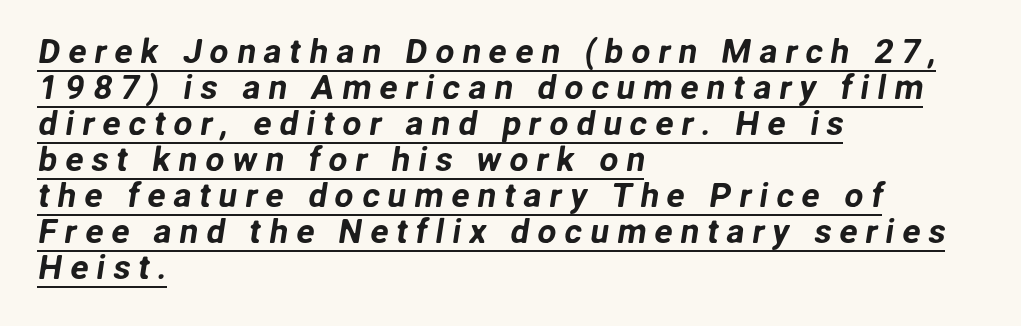
{"serif": "no", "width": "normal", "stroke_contrast": "low", "x_height": "medium", "monospaced": "no", "underline": "yes", "align": "left", "line_spacing": "tight", "line_spacing_ratio": 1.06, "letter_spacing": "wide", "letter_spacing_em": 0.23, "glyph_px": 34}
